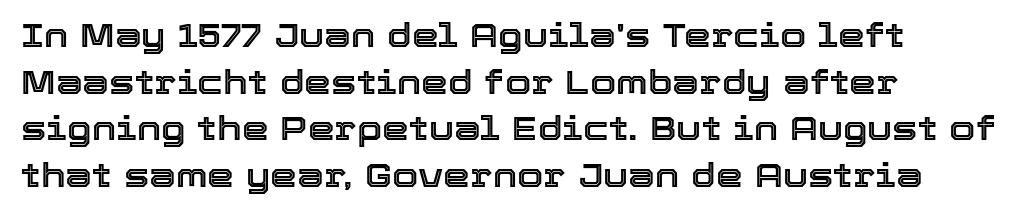
{"italic": "no", "width": "normal", "x_height": "medium", "monospaced": "no", "underline": "no", "align": "left", "line_spacing": "normal", "line_spacing_ratio": 1.37, "letter_spacing": "normal", "letter_spacing_em": 0.0, "glyph_px": 34}
